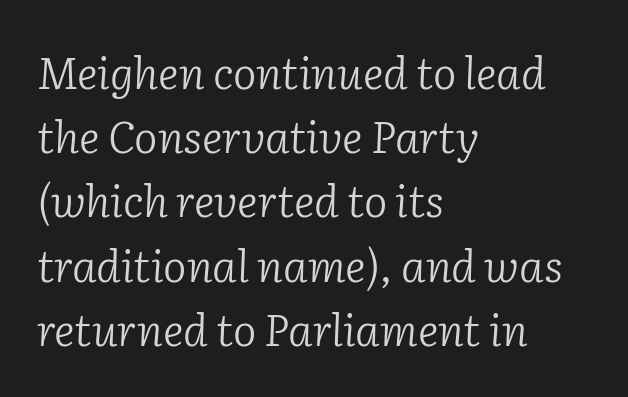
{"serif": "yes", "italic": "yes", "lean": "right", "slant_degrees": 2, "bold": "no", "weight": "light", "width": "normal", "stroke_contrast": "low", "x_height": "medium", "monospaced": "no", "underline": "no", "align": "left", "line_spacing": "normal", "line_spacing_ratio": 1.46, "letter_spacing": "normal", "letter_spacing_em": 0.0, "glyph_px": 44}
